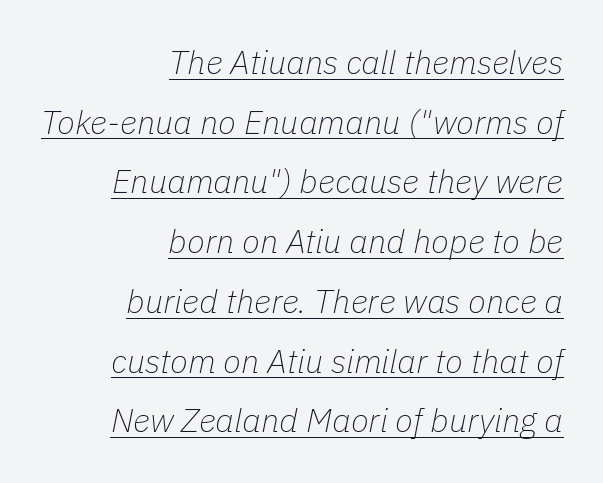
The image shows 33 px thin type, italic (leaning right); set right-aligned, line spacing 1.81x, normal letter spacing, underlined; low stroke contrast and a medium x-height.
